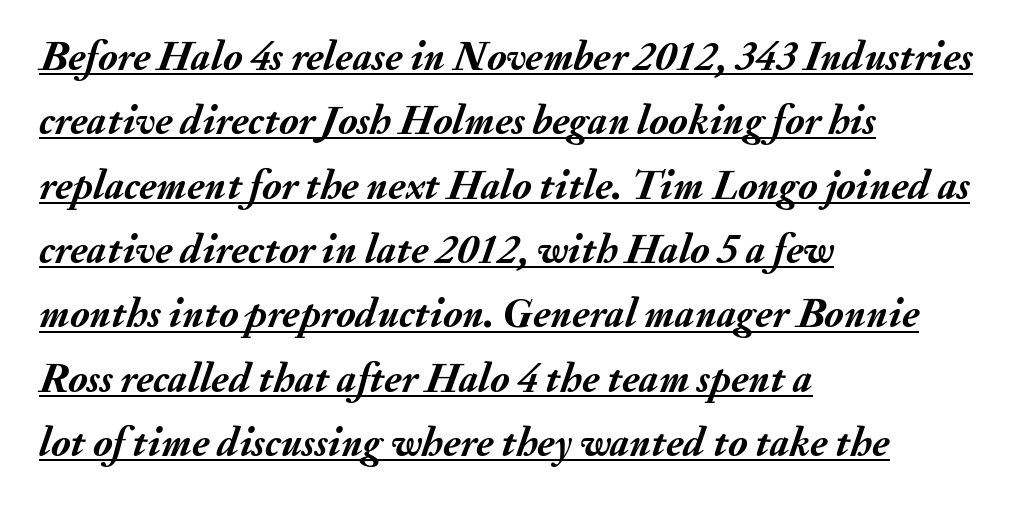
Characters follow at the spacing the type designer built in. This sample is left-justified, so line endings fall wherever the words run out. The rendering applies a slant to the glyphs. Descenders here cross a horizontal rule under the line. Here the designer chose a conventional face with non-uniform glyph widths.
